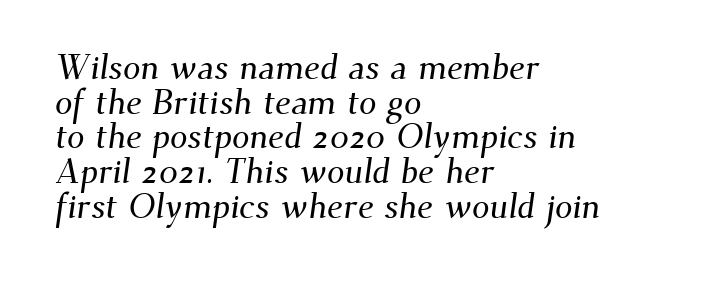
{"serif": "yes", "width": "normal", "stroke_contrast": "medium", "x_height": "small", "monospaced": "no", "underline": "no", "align": "left", "line_spacing": "tight", "line_spacing_ratio": 0.99, "letter_spacing": "normal", "letter_spacing_em": 0.0, "glyph_px": 35}
